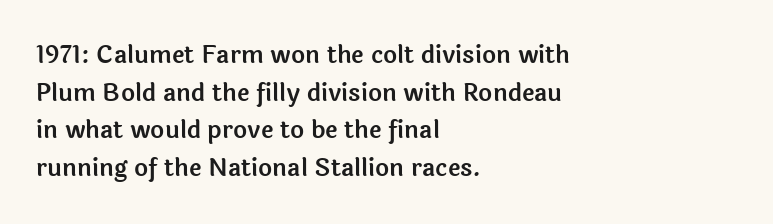
Students, observe: this is what conventionally led text looks like. When letters stand straight like this, we call the style roman or upright. Horizontally, the lines are justified to the leading edge only. The type is set solid horizontally, with unmodified tracking. The baseline area is clear.
